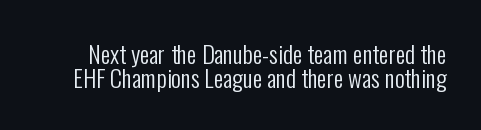
Nope, not italic — everything's standing straight. In terms of leading, this rendering errs on the cramped side. A typesetter would call this zero additional tracking. Clear beneath every line of the passage. Weight: not bold — regular or lighter.
